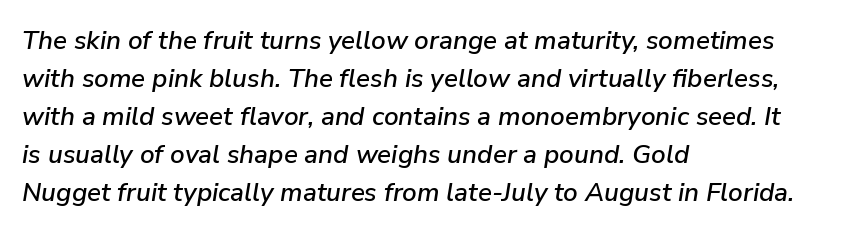
{"italic": "yes", "lean": "right", "slant_degrees": 9, "underline": "no", "align": "left", "line_spacing": "normal", "line_spacing_ratio": 1.46, "letter_spacing": "normal", "letter_spacing_em": 0.0, "glyph_px": 26}
